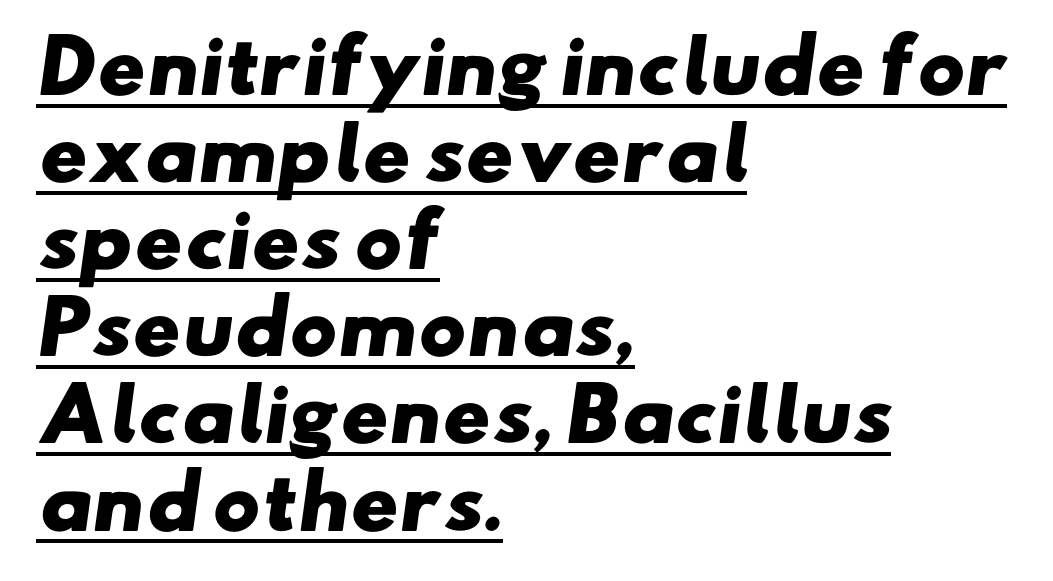
The rag falls on the right side of this text block. The letters advance in unequal steps, a hallmark of proportional type. The rendered words wear a rule along their underside. A typesetter would call this zero additional tracking.
